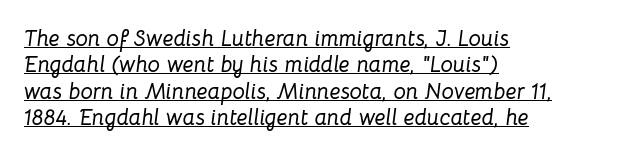
Q: Is the text italic (slanted)? A: Yes, it leans right by about 8 degrees.
Q: Is the text underlined? A: Yes.
Q: How is the paragraph aligned? A: Left-aligned.
Q: Is the spacing between letters normal or unusually wide? A: Normal.
